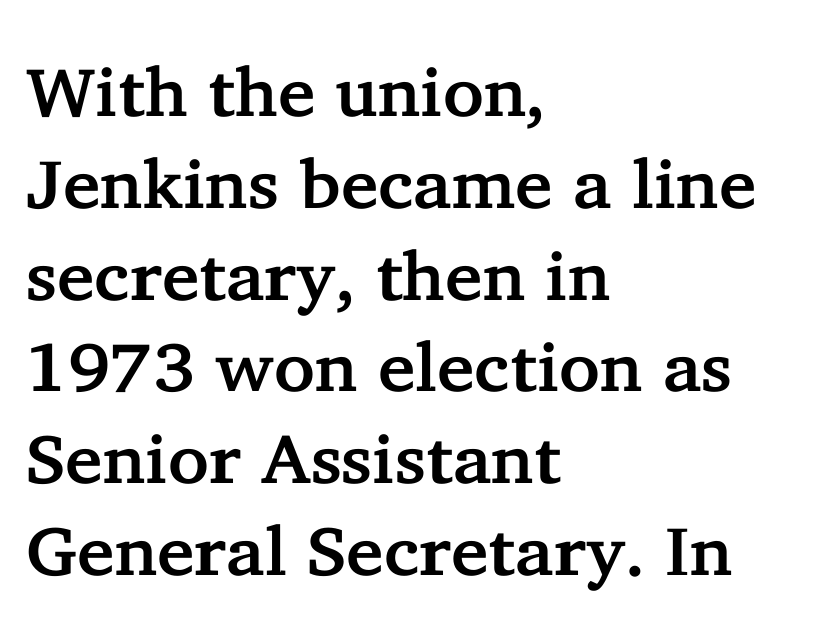
Q: Is the text italic (slanted)? A: No, it is upright.
Q: Is the typeface a serif or a sans-serif typeface? A: Serif.
Q: Is the text underlined? A: No.
Q: How is the paragraph aligned? A: Left-aligned.
Q: Is the spacing between letters normal or unusually wide? A: Normal.
Q: Is the spacing between lines tight, normal or loose? A: Normal.
Q: Width (condensed, normal, or wide)? A: Normal.
Q: Stroke contrast? A: Low.
Q: x-height? A: Medium.
Q: Monospaced? A: No.
